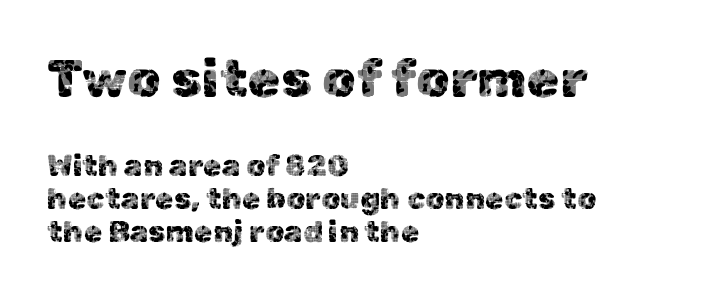
The image shows 53 px sans-serif type, upright; set left-aligned, tight line spacing (1.09x), normal letter spacing, not underlined; the first (top) block is 1.77x larger; a medium x-height.
